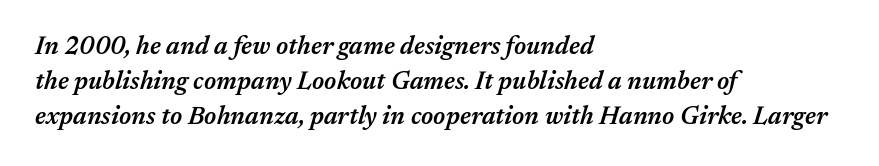
Q: Is the text bold? A: Semi-bold.
Q: Is the text italic (slanted)? A: Yes, it leans right by about 17 degrees.
Q: Is the text underlined? A: No.
Q: How is the paragraph aligned? A: Left-aligned.
Q: Is the spacing between letters normal or unusually wide? A: Normal.
Q: Is the spacing between lines tight, normal or loose? A: Normal.
